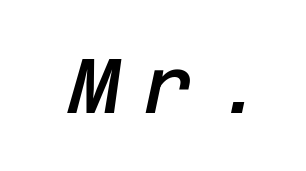
The image shows 77 px semibold type, italic (leaning right); set unusually wide letter spacing (+0.3 em), not underlined; low stroke contrast and a large x-height.
